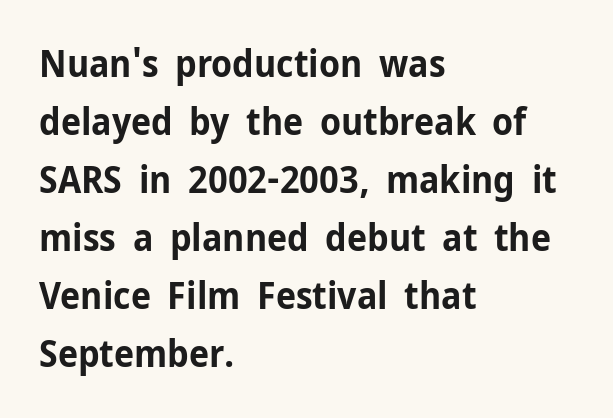
The space directly below the letters is spotless. Regarding leading, the lines here are spaced in the standard way. The passage is arranged the way most books set body copy — flush left. Do the characters align in a grid? No, the font is proportional. Every stem runs plumb, perpendicular to the baseline.
